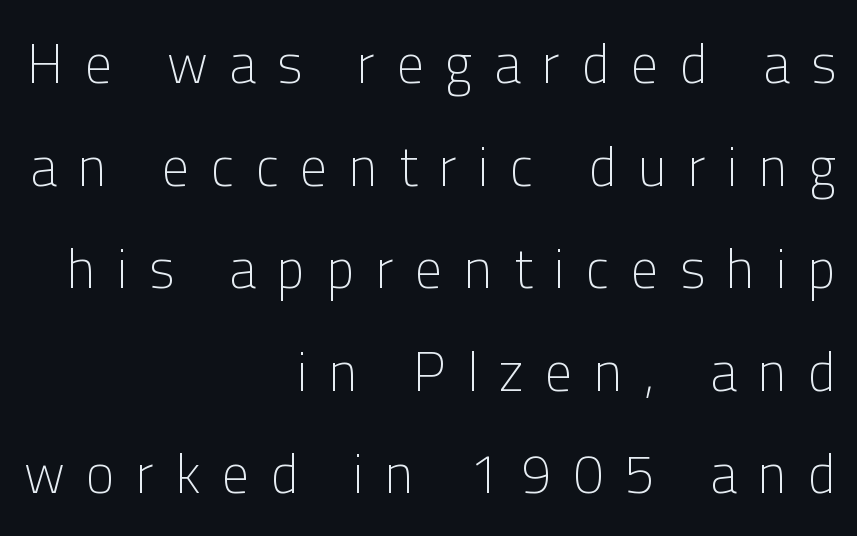
The image shows 54 px light sans-serif type, upright; set right-aligned, loose line spacing (1.9x), unusually wide letter spacing (+0.4 em), not underlined; low stroke contrast and a medium x-height.
